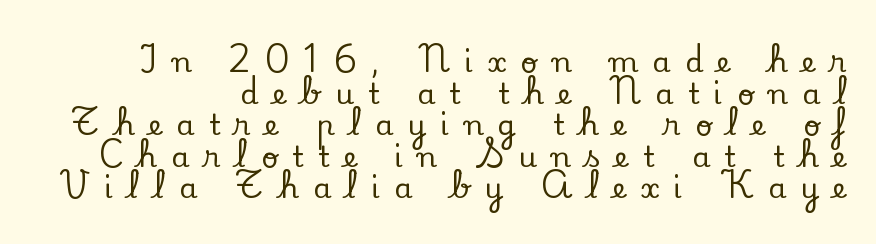
Q: Is the text italic (slanted)? A: No, it is upright.
Q: Is the typeface a serif or a sans-serif typeface? A: Serif.
Q: Is the text underlined? A: No.
Q: How is the paragraph aligned? A: Right-aligned.
Q: Is the spacing between letters normal or unusually wide? A: Unusually wide.
Q: Is the spacing between lines tight, normal or loose? A: Tight.
Q: Width (condensed, normal, or wide)? A: Normal.
Q: Stroke contrast? A: Low.
Q: x-height? A: Small.
Q: Monospaced? A: No.
